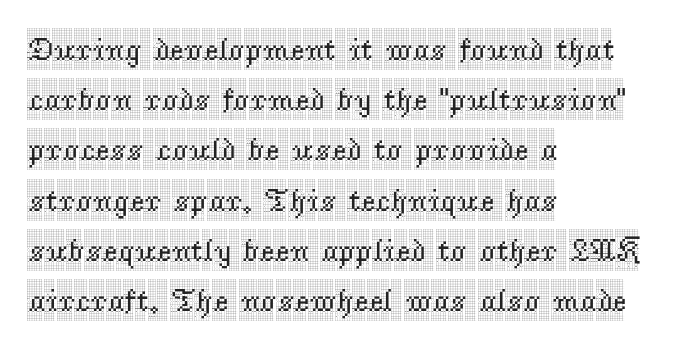
The image shows 32 px condensed serif type, upright; set left-aligned, normal line spacing (1.57x), normal letter spacing, not underlined; a large x-height.
